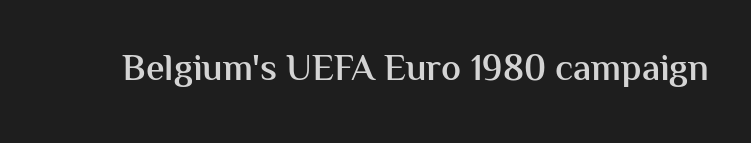
{"serif": "no", "italic": "no", "bold": "semi", "weight": "semibold", "width": "normal", "stroke_contrast": "medium", "x_height": "medium", "monospaced": "no", "underline": "no", "letter_spacing": "normal", "letter_spacing_em": 0.0, "glyph_px": 37}
